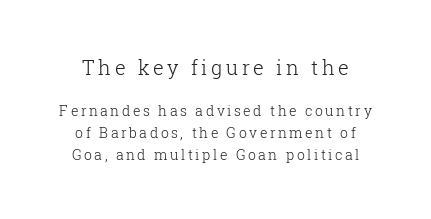
The image shows 20 px text type, upright; set normal line spacing (1.57x), not underlined; the first (top) block is 1.43x larger.
